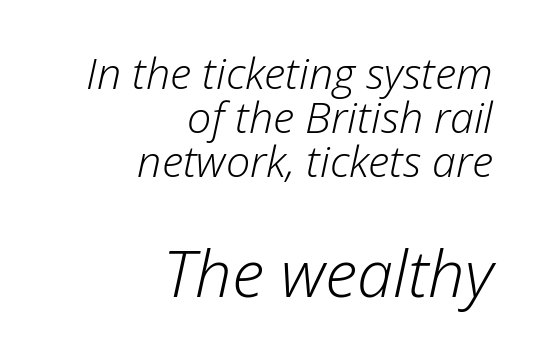
The image shows 65 px light type, italic (leaning right); set right-aligned, tight line spacing (1.02x), normal letter spacing, not underlined; the second (bottom) block is 1.51x larger; low stroke contrast and a medium x-height.
